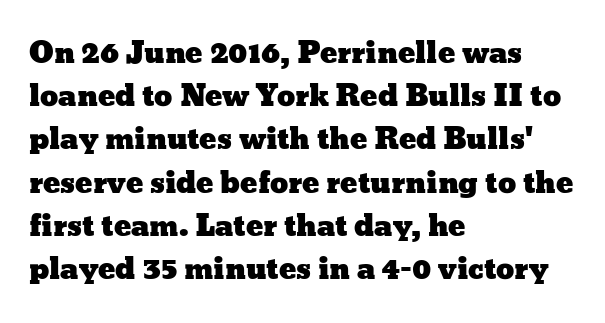
Caption: standard tracking, unaltered. The lines in this sample share a left origin and differ only in where they stop. Nope, not italic — everything's standing straight. The glyphs are unaccompanied by any horizontal stroke below them. Note the varied advance widths — an 'i' is clearly narrower than an 'm'. Leading matches the norm, producing a regular column.
